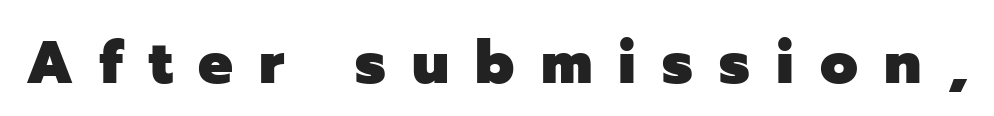
{"serif": "no", "italic": "no", "bold": "yes", "weight": "heavy", "width": "normal", "stroke_contrast": "low", "x_height": "medium", "monospaced": "no", "underline": "no", "letter_spacing": "wide", "letter_spacing_em": 0.43, "glyph_px": 61}
